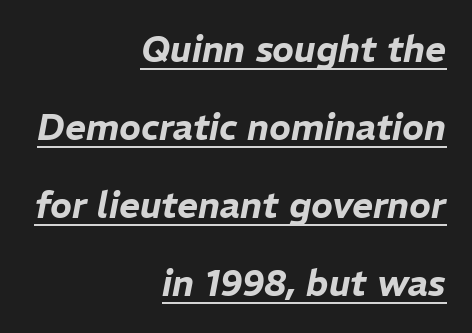
The image shows 36 px text type, italic (leaning right); set right-aligned, loose line spacing (2.17x), normal letter spacing, underlined; low stroke contrast and a medium x-height.
